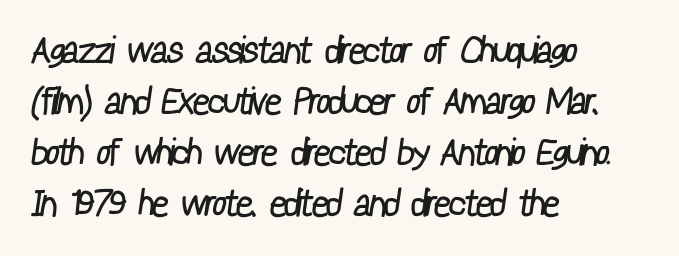
The image shows 37 px regular-weight, condensed sans-serif type; set left-aligned, normal line spacing (1.38x), normal letter spacing, not underlined; low stroke contrast and a medium x-height.
